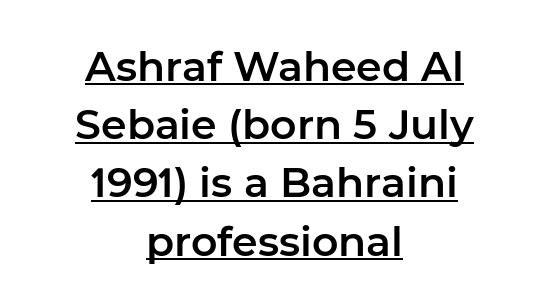
The image shows 41 px sans-serif type, upright; set centered, normal line spacing (1.42x), normal letter spacing, underlined; low stroke contrast and a medium x-height.
